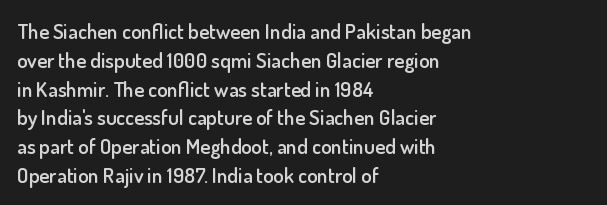
{"italic": "no", "bold": "semi", "underline": "no", "align": "left", "line_spacing": "normal", "line_spacing_ratio": 1.37, "letter_spacing": "normal", "letter_spacing_em": 0.0, "glyph_px": 21}
